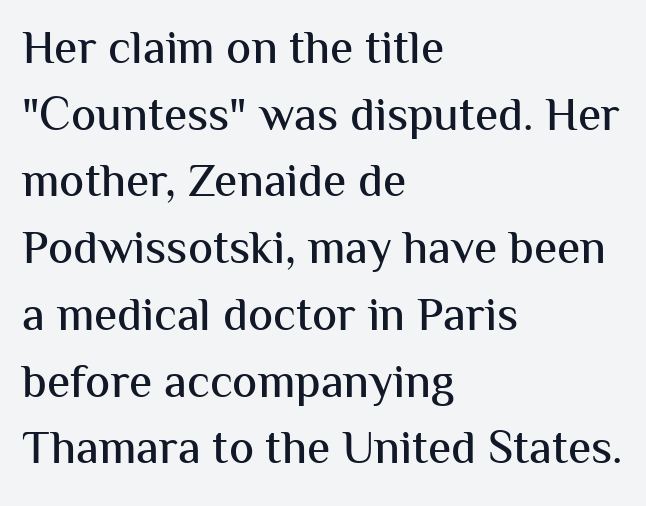
Q: Is the text italic (slanted)? A: No, it is upright.
Q: Is the typeface a serif or a sans-serif typeface? A: Sans-serif.
Q: Is the text underlined? A: No.
Q: How is the paragraph aligned? A: Left-aligned.
Q: Is the spacing between letters normal or unusually wide? A: Normal.
Q: Is the spacing between lines tight, normal or loose? A: Normal.
Q: Width (condensed, normal, or wide)? A: Normal.
Q: Stroke contrast? A: Medium.
Q: x-height? A: Medium.
Q: Monospaced? A: No.
